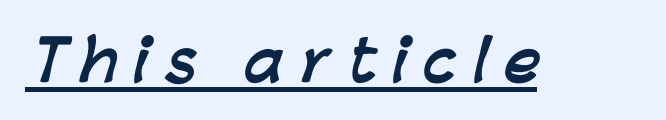
The image shows 56 px semibold sans-serif type; set unusually wide letter spacing (+0.29 em), underlined; low stroke contrast and a medium x-height.
